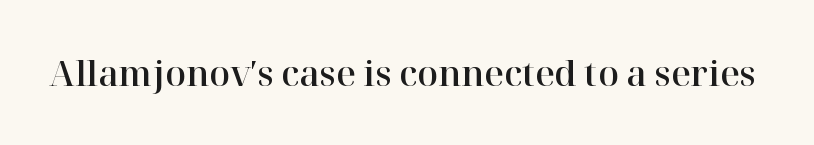
The axis of the letterforms is exactly vertical. Small tapered or slab feet sit at the stroke ends, so this counts as serif. The gap between lines stays unmarked. The passage shown is typed in a proportional face where columns would drift. This sample uses plain, unmodified letter spacing.
